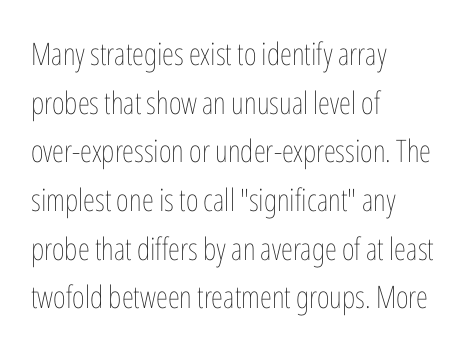
{"italic": "no", "bold": "no", "weight": "thin", "width": "condensed", "stroke_contrast": "low", "x_height": "medium", "monospaced": "no", "underline": "no", "align": "left", "line_spacing": "normal", "line_spacing_ratio": 1.57, "letter_spacing": "normal", "letter_spacing_em": 0.0, "glyph_px": 31}
